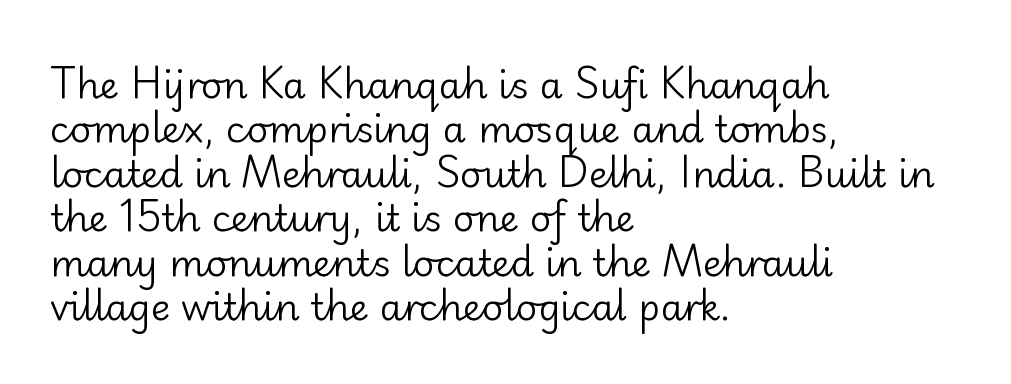
The image shows 37 px regular-weight sans-serif type, upright; set left-aligned, line spacing 1.2x, normal letter spacing, not underlined; low stroke contrast and a small x-height.
